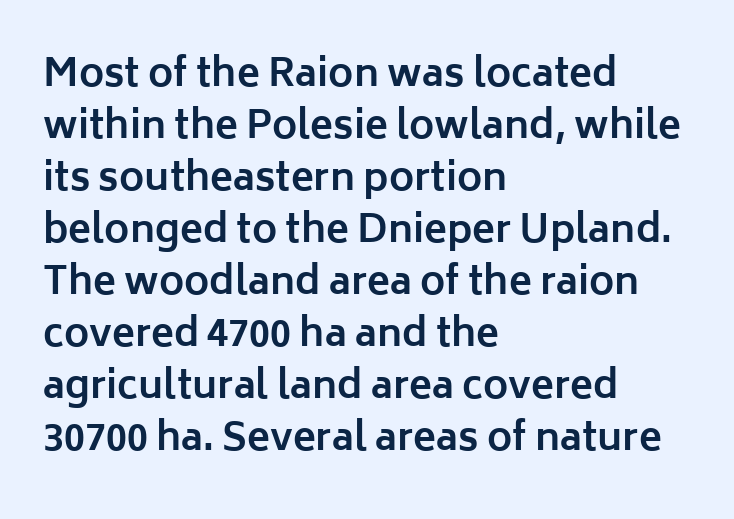
{"serif": "no", "italic": "no", "bold": "yes", "weight": "bold", "width": "normal", "stroke_contrast": "low", "x_height": "medium", "monospaced": "no", "underline": "no", "align": "left", "line_spacing": "normal", "line_spacing_ratio": 1.37, "letter_spacing": "normal", "letter_spacing_em": 0.0, "glyph_px": 38}
